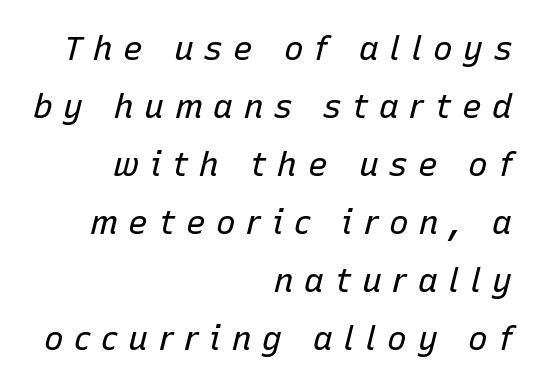
{"italic": "yes", "lean": "right", "slant_degrees": 15, "bold": "no", "weight": "regular", "width": "normal", "stroke_contrast": "low", "x_height": "medium", "monospaced": "no", "underline": "no", "align": "right", "line_spacing_ratio": 1.76, "letter_spacing": "wide", "letter_spacing_em": 0.32, "glyph_px": 33}
